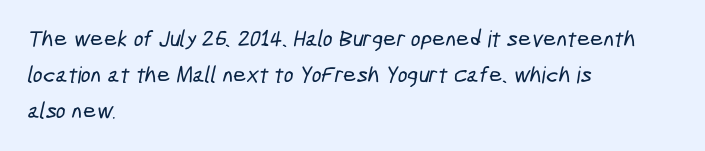
Q: Is the text underlined? A: No.
Q: How is the paragraph aligned? A: Left-aligned.
Q: Is the spacing between letters normal or unusually wide? A: Normal.
Q: Is the spacing between lines tight, normal or loose? A: Normal.
